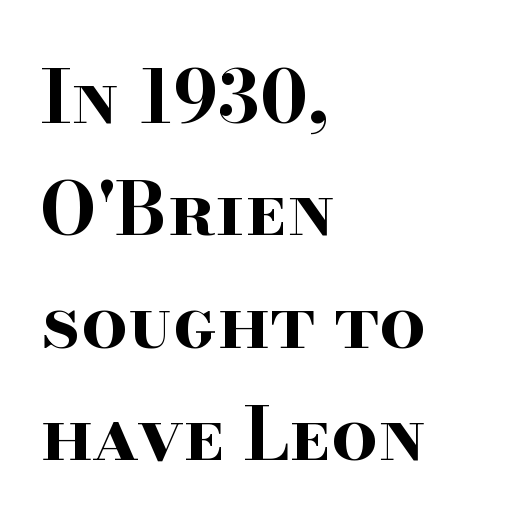
Think of a printed novel: that variable character pitch is what you see here. Successive baselines arrive at the customary interval. A dark, heavy texture on the line: the type is bold. Are there feet on the stems? There are — it's a serif. Tall strokes in this sample are plumb rather than angled. The glyphs are unaccompanied by any horizontal stroke below them.
